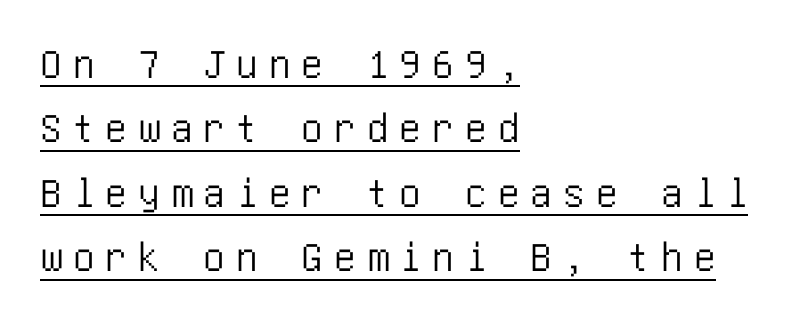
Q: Is the text italic (slanted)? A: No, it is upright.
Q: Is the typeface a serif or a sans-serif typeface? A: Sans-serif.
Q: Is the text underlined? A: Yes.
Q: How is the paragraph aligned? A: Left-aligned.
Q: Is the spacing between letters normal or unusually wide? A: Unusually wide.
Q: Is the spacing between lines tight, normal or loose? A: Normal.
Q: Width (condensed, normal, or wide)? A: Condensed.
Q: Stroke contrast? A: Low.
Q: x-height? A: Large.
